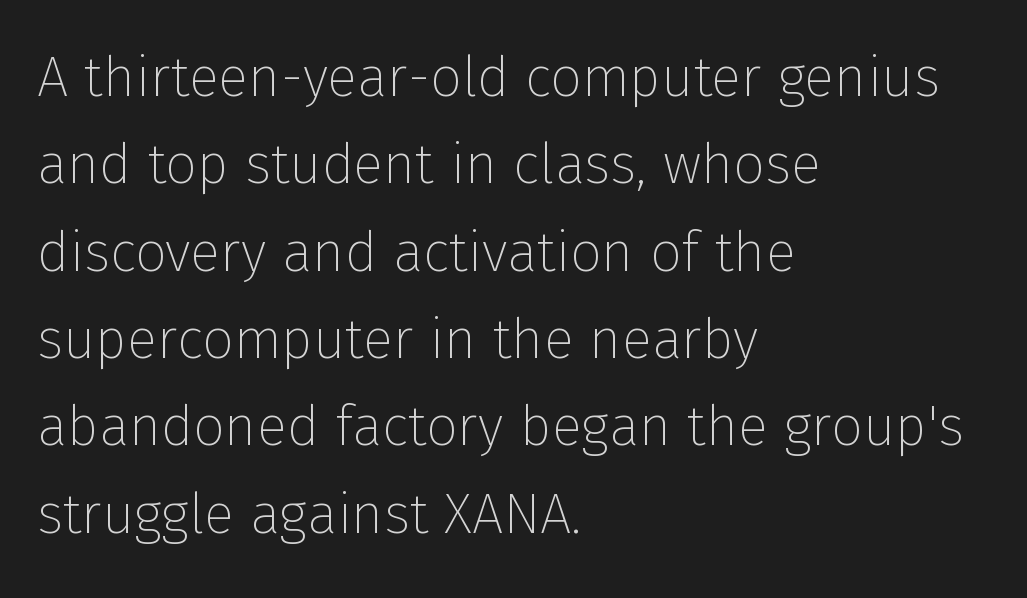
Q: Is the text bold? A: No.
Q: Is the text italic (slanted)? A: No, it is upright.
Q: Is the typeface a serif or a sans-serif typeface? A: Sans-serif.
Q: Is the text underlined? A: No.
Q: How is the paragraph aligned? A: Left-aligned.
Q: Is the spacing between letters normal or unusually wide? A: Normal.
Q: Is the spacing between lines tight, normal or loose? A: Normal.
Q: Width (condensed, normal, or wide)? A: Normal.
Q: Stroke contrast? A: Low.
Q: x-height? A: Medium.
Q: Monospaced? A: No.
